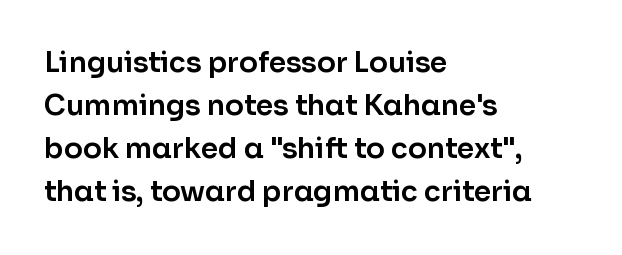
{"serif": "no", "italic": "no", "width": "normal", "stroke_contrast": "low", "x_height": "medium", "monospaced": "no", "underline": "no", "align": "left", "line_spacing": "normal", "line_spacing_ratio": 1.54, "letter_spacing": "normal", "letter_spacing_em": 0.0, "glyph_px": 28}
